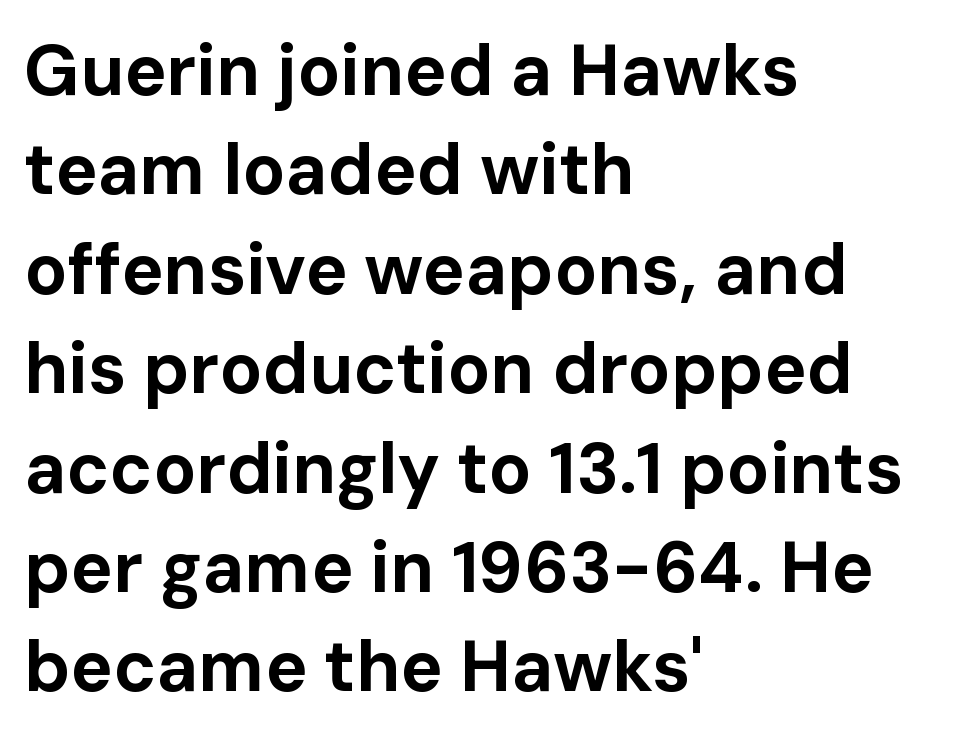
Layout note: lines flush left. Beneath every word, the page is bare. The rendering uses natural spacing where letterforms have individual widths. Successive baselines arrive at the customary interval.
